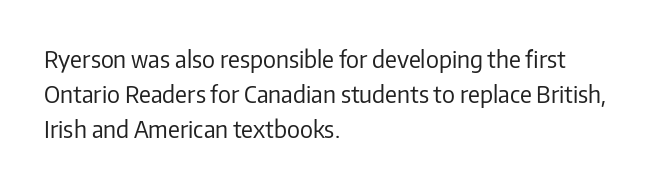
Weight: not bold — regular or lighter. The typesetter chose a ragged-right arrangement here. Each new line begins a customary step beneath the previous one. You could call the tracking neutral — neither tight nor loose. Only glyphs here, with clear space below each row. You can tell it's not italic because the verticals are truly vertical.
